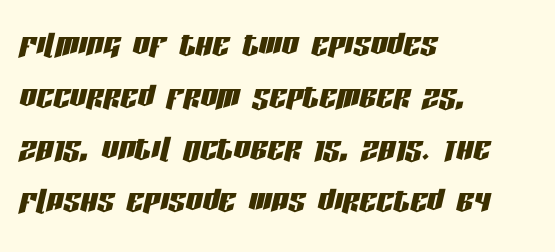
The image shows 42 px condensed type, italic (leaning right); set left-aligned, line spacing 1.24x, normal letter spacing, not underlined; low stroke contrast and a large x-height.
